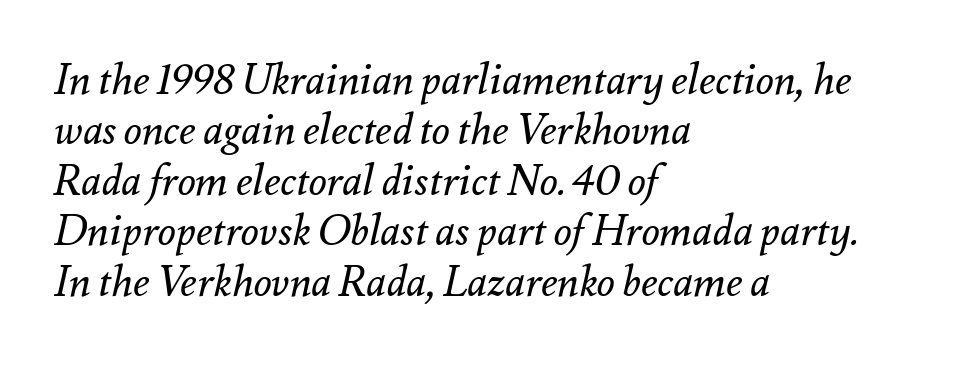
The image shows 42 px regular-weight type, italic (leaning right); set left-aligned, line spacing 1.2x, normal letter spacing, not underlined; medium stroke contrast and a small x-height.
